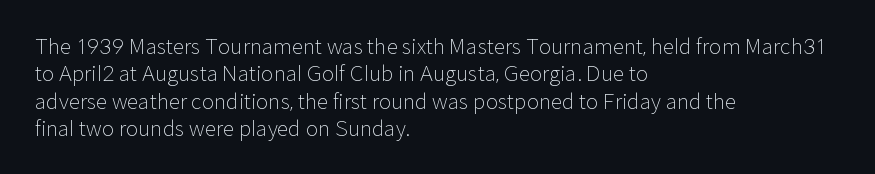
Q: Is the text bold? A: No.
Q: Is the text italic (slanted)? A: No, it is upright.
Q: Is the text underlined? A: No.
Q: How is the paragraph aligned? A: Left-aligned.
Q: Is the spacing between letters normal or unusually wide? A: Normal.
Q: Is the spacing between lines tight, normal or loose? A: Normal.
